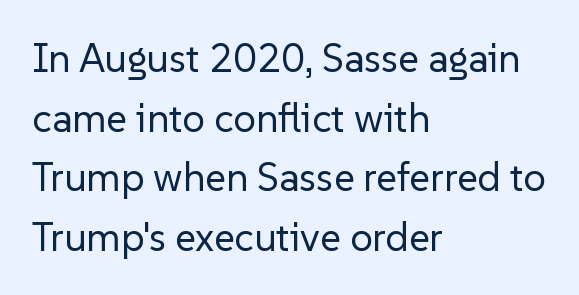
{"serif": "no", "italic": "no", "bold": "no", "weight": "regular", "width": "normal", "stroke_contrast": "low", "x_height": "medium", "monospaced": "no", "underline": "no", "align": "left", "line_spacing": "normal", "line_spacing_ratio": 1.49, "letter_spacing": "normal", "letter_spacing_em": 0.0, "glyph_px": 40}
